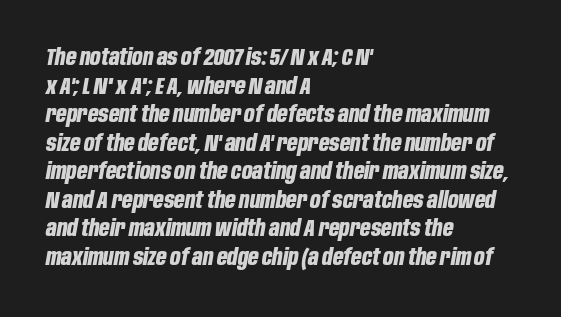
The image shows 23 px bold type, italic (leaning right); set left-aligned, line spacing 1.24x, normal letter spacing, not underlined.
